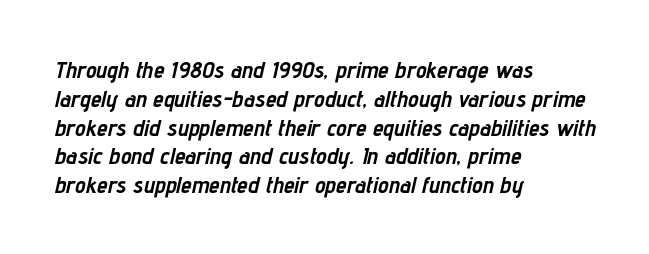
The gap between lines stays unmarked. Nobody touched the tracking dial on this one. The glyphs have the mass of a bold cut. Looking at the ascenders, they clearly lean. A student would call this left alignment; a typographer would say flush left, rag right.
